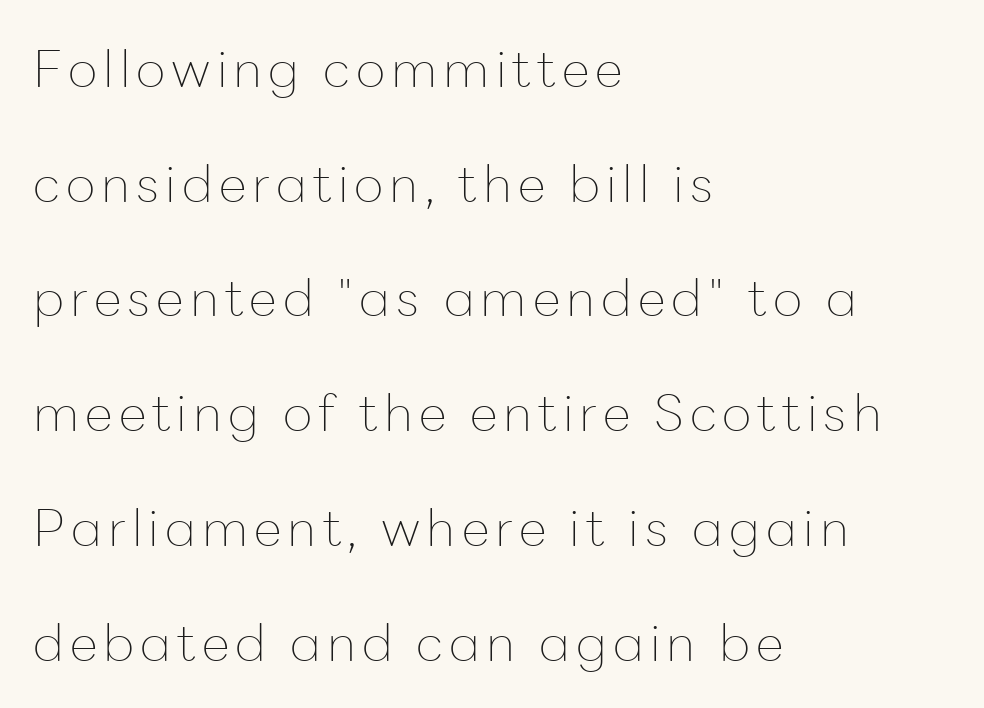
The image shows 51 px thin sans-serif type, upright; set left-aligned, loose line spacing (2.25x), not underlined; low stroke contrast and a medium x-height.
